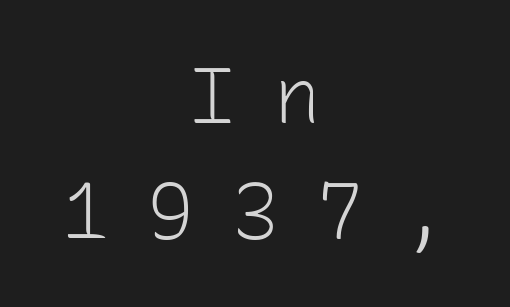
Alignment: centered. Tall strokes in this sample are plumb rather than angled. The passage shown is typed in a monospace face where columns stay perfectly aligned. Stems and bowls with no extra thickness — not bold.
